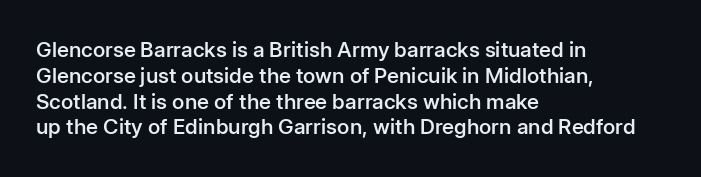
The image shows 21 px text type, upright; set left-aligned, line spacing 1.23x, normal letter spacing, not underlined.
